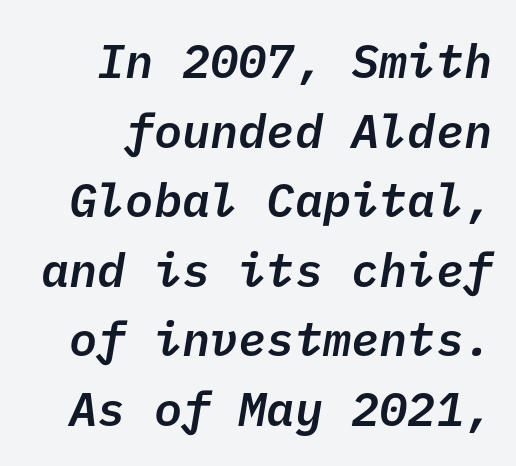
You could call the tracking neutral — neither tight nor loose. The lines are quadded right. Unmarked baselines from the first word to the last. Bold? Not quite — semibold, heavier than regular but stopping short. Regarding serifs, this sample does without them.
